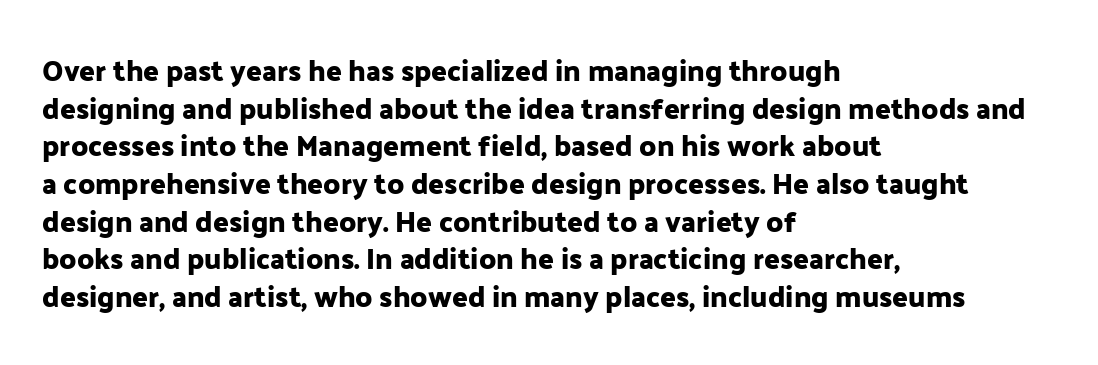
The image shows 29 px sans-serif type, upright; set left-aligned, normal line spacing (1.3x), normal letter spacing, not underlined; low stroke contrast and a medium x-height.
